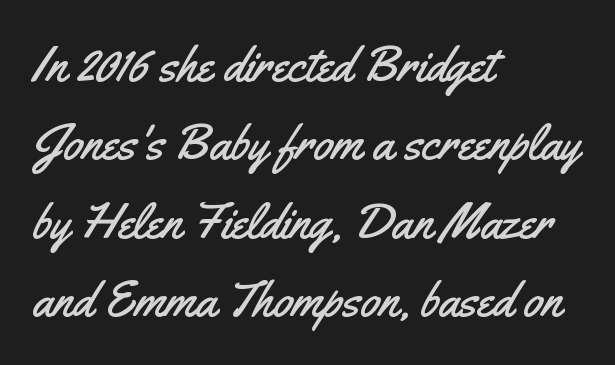
The image shows 50 px condensed sans-serif type; set left-aligned, normal line spacing (1.57x), normal letter spacing, not underlined; medium stroke contrast and a small x-height.
